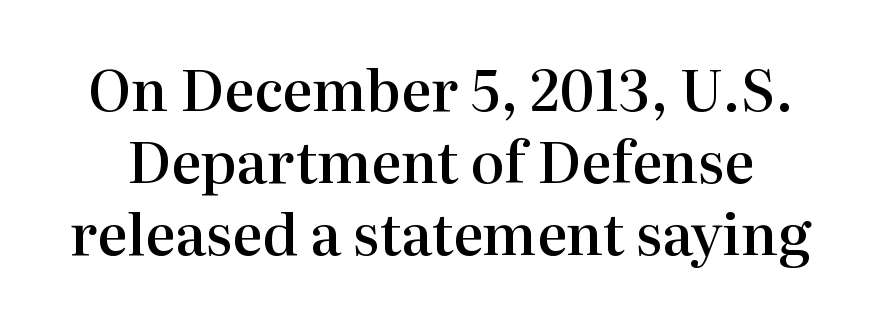
Q: Is the text bold? A: Semi-bold.
Q: Is the text italic (slanted)? A: No, it is upright.
Q: Is the typeface a serif or a sans-serif typeface? A: Serif.
Q: Is the text underlined? A: No.
Q: Is the spacing between letters normal or unusually wide? A: Normal.
Q: Is the spacing between lines tight, normal or loose? A: Normal.
Q: Width (condensed, normal, or wide)? A: Normal.
Q: Stroke contrast? A: High.
Q: x-height? A: Medium.
Q: Monospaced? A: No.
